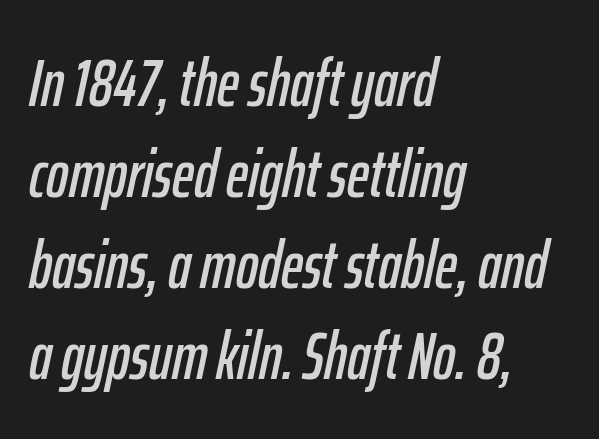
Q: Is the text italic (slanted)? A: Yes, it leans right by about 12 degrees.
Q: Is the text underlined? A: No.
Q: How is the paragraph aligned? A: Left-aligned.
Q: Is the spacing between letters normal or unusually wide? A: Normal.
Q: Is the spacing between lines tight, normal or loose? A: Normal.
Q: Width (condensed, normal, or wide)? A: Condensed.
Q: Stroke contrast? A: Low.
Q: x-height? A: Medium.
Q: Monospaced? A: No.
